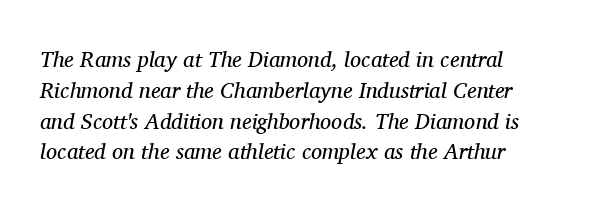
{"italic": "yes", "lean": "right", "slant_degrees": 11, "bold": "no", "underline": "no", "line_spacing": "normal", "line_spacing_ratio": 1.4, "letter_spacing": "normal", "letter_spacing_em": 0.0, "glyph_px": 22}
